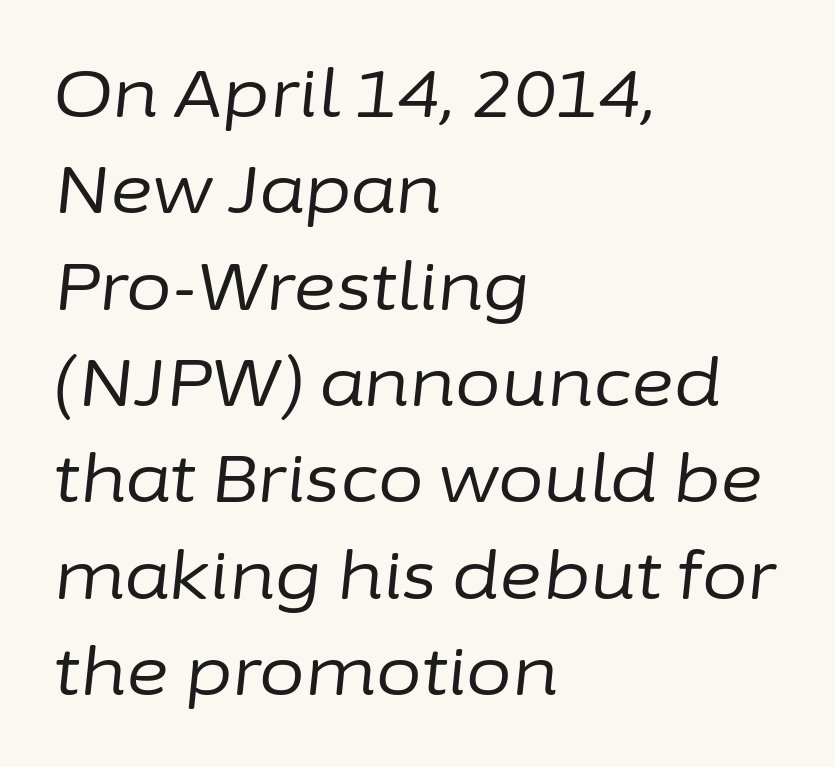
One glance says typical: line gaps are just what's usual. A light-to-regular cut is what we see here. This is oblique type, the kind used for emphasis or titles. In terms of letterspacing, this is plain default setting.
